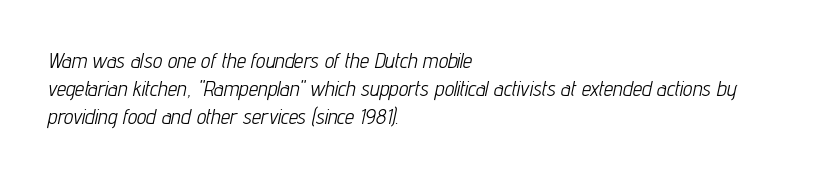
On a weight scale, this lands at 450 or below. The words here are not underlined. Line spacing here is normal. Slanted lettering throughout. In terms of letterspacing, this is plain default setting.
